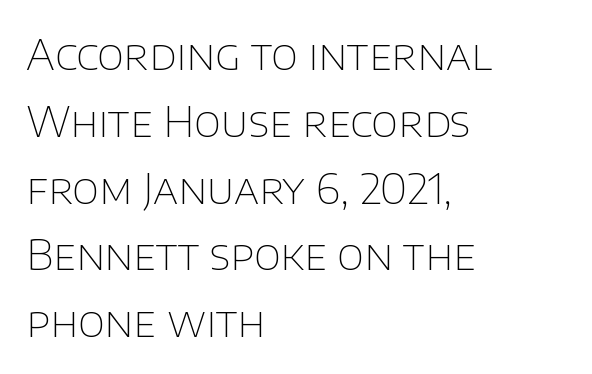
{"serif": "no", "italic": "no", "bold": "no", "weight": "thin", "width": "normal", "stroke_contrast": "low", "x_height": "large", "monospaced": "no", "underline": "no", "align": "left", "line_spacing": "normal", "line_spacing_ratio": 1.59, "letter_spacing": "normal", "letter_spacing_em": 0.0, "glyph_px": 42}
